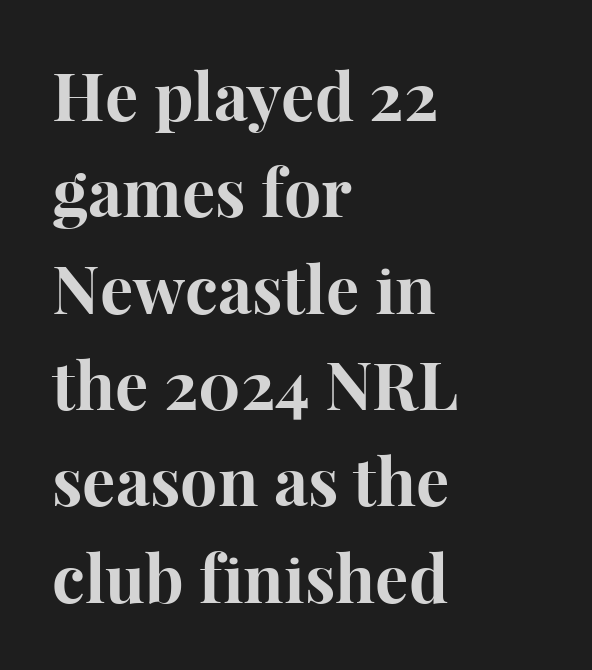
Q: Is the text bold? A: Yes.
Q: Is the text italic (slanted)? A: No, it is upright.
Q: Is the typeface a serif or a sans-serif typeface? A: Serif.
Q: Is the text underlined? A: No.
Q: How is the paragraph aligned? A: Left-aligned.
Q: Is the spacing between letters normal or unusually wide? A: Normal.
Q: Is the spacing between lines tight, normal or loose? A: Normal.
Q: Width (condensed, normal, or wide)? A: Normal.
Q: Stroke contrast? A: High.
Q: x-height? A: Medium.
Q: Monospaced? A: No.
